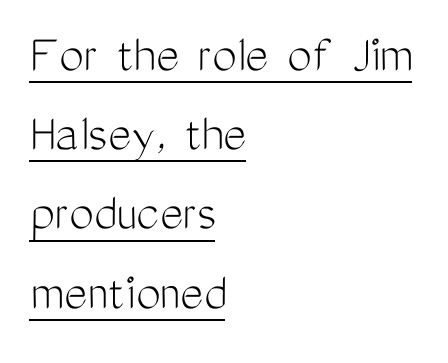
{"serif": "no", "italic": "no", "bold": "no", "weight": "light", "width": "condensed", "stroke_contrast": "medium", "x_height": "medium", "monospaced": "no", "underline": "yes", "align": "left", "line_spacing": "normal", "line_spacing_ratio": 1.44, "letter_spacing": "normal", "letter_spacing_em": 0.0, "glyph_px": 55}
